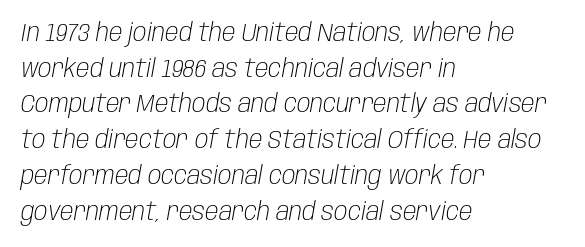
The image shows 25 px text type, italic (leaning right); set left-aligned, normal line spacing (1.43x), normal letter spacing, not underlined.
